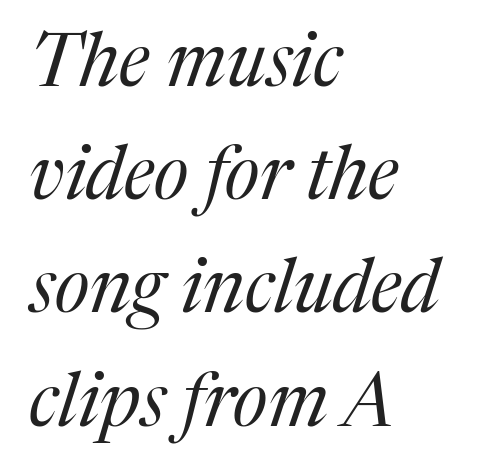
Character widths vary here, with narrow letters taking less room than wide ones. Heft: none added — not bold. Vertical spacing — default. Unlike a clean sans, this face finishes its strokes with serifs.
